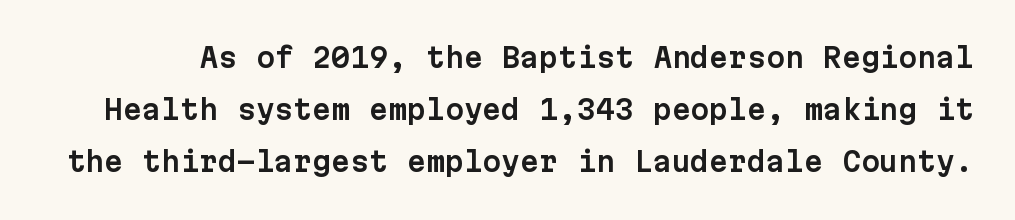
The gaps between neighbouring characters are ordinary and unremarkable. Rows of type keep a wide berth in the vertical direction. A typesetter would mark this as roman, not italic. Underlining? Definitely not there.
